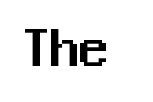
Q: Is the text italic (slanted)? A: No, it is upright.
Q: Is the typeface a serif or a sans-serif typeface? A: Sans-serif.
Q: Is the text underlined? A: No.
Q: Is the spacing between letters normal or unusually wide? A: Normal.
Q: Width (condensed, normal, or wide)? A: Normal.
Q: Stroke contrast? A: Medium.
Q: x-height? A: Medium.
Q: Monospaced? A: Yes.
